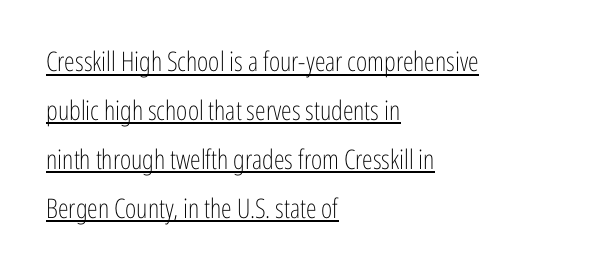
Q: Is the text bold? A: No.
Q: Is the text italic (slanted)? A: No, it is upright.
Q: Is the text underlined? A: Yes.
Q: How is the paragraph aligned? A: Left-aligned.
Q: Is the spacing between letters normal or unusually wide? A: Normal.
